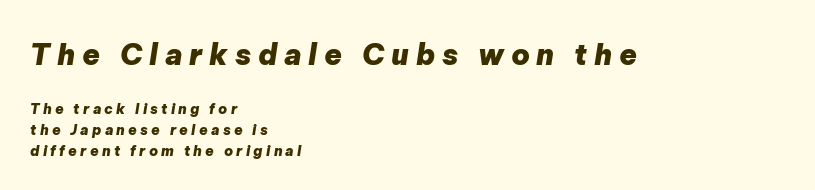
You get the large type first, then a drop to smaller type. Spacing verdict: proportional, widths tailored to each character. The glyphs have the mass of a bold cut. The typography opts for an oblique posture over an upright one. Between one letter and the next there's a generous, obvious gap.
